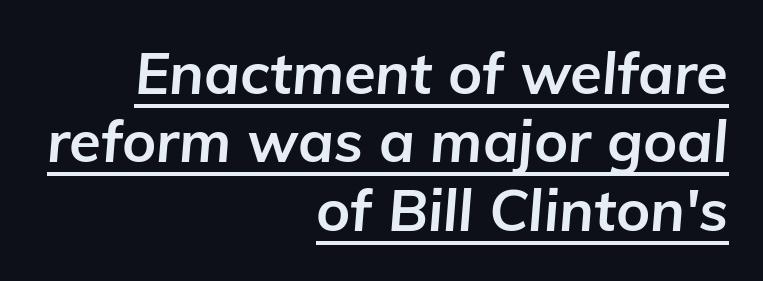
Q: Is the text bold? A: Yes.
Q: Is the text italic (slanted)? A: Yes, it leans right by about 5 degrees.
Q: Is the text underlined? A: Yes.
Q: How is the paragraph aligned? A: Right-aligned.
Q: Is the spacing between letters normal or unusually wide? A: Normal.
Q: Width (condensed, normal, or wide)? A: Normal.
Q: Stroke contrast? A: Low.
Q: x-height? A: Medium.
Q: Monospaced? A: No.
